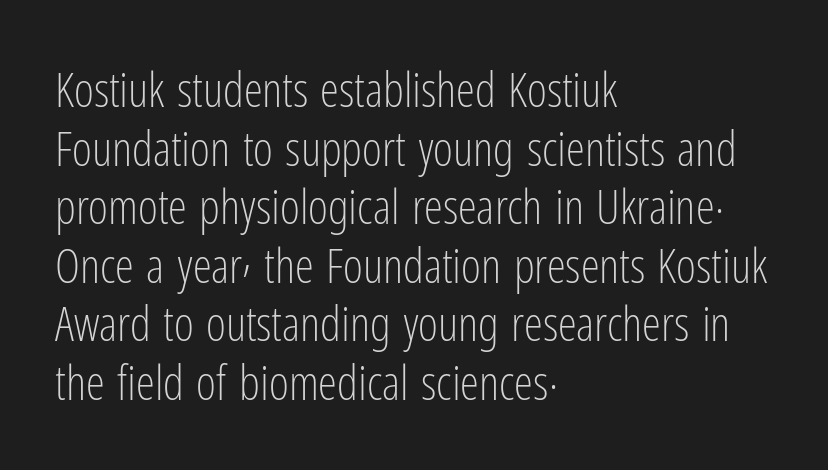
Q: Is the text bold? A: No.
Q: Is the text italic (slanted)? A: No, it is upright.
Q: Is the typeface a serif or a sans-serif typeface? A: Sans-serif.
Q: Is the text underlined? A: No.
Q: How is the paragraph aligned? A: Left-aligned.
Q: Is the spacing between letters normal or unusually wide? A: Normal.
Q: Width (condensed, normal, or wide)? A: Condensed.
Q: Stroke contrast? A: Low.
Q: x-height? A: Medium.
Q: Monospaced? A: No.
